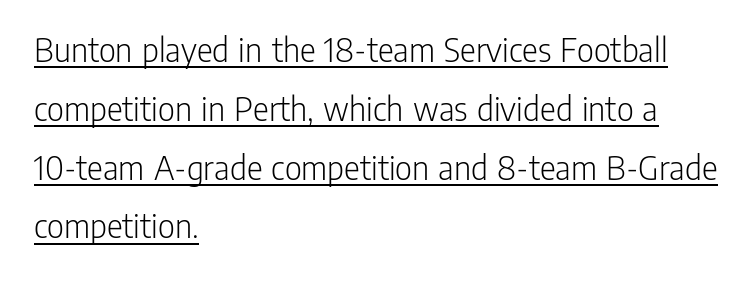
Q: Is the text bold? A: No.
Q: Is the text italic (slanted)? A: No, it is upright.
Q: Is the typeface a serif or a sans-serif typeface? A: Sans-serif.
Q: Is the text underlined? A: Yes.
Q: How is the paragraph aligned? A: Left-aligned.
Q: Is the spacing between letters normal or unusually wide? A: Normal.
Q: Is the spacing between lines tight, normal or loose? A: Normal.
Q: Width (condensed, normal, or wide)? A: Condensed.
Q: Stroke contrast? A: Low.
Q: x-height? A: Medium.
Q: Monospaced? A: No.
